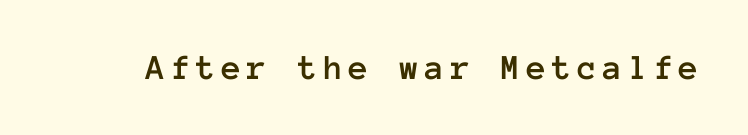
Q: Is the text italic (slanted)? A: No, it is upright.
Q: Is the text underlined? A: No.
Q: Width (condensed, normal, or wide)? A: Normal.
Q: Stroke contrast? A: Low.
Q: x-height? A: Medium.
Q: Monospaced? A: Yes.
